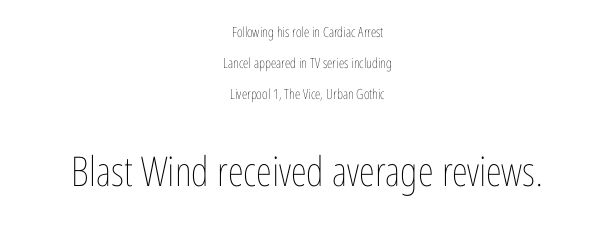
The image shows 41 px thin, condensed type, upright; set centered, loose line spacing (2.22x), normal letter spacing, not underlined; the second (bottom) block is 2.93x larger; low stroke contrast and a medium x-height.
